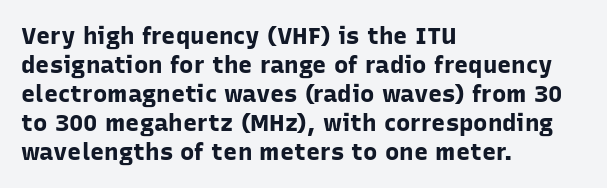
{"italic": "no", "bold": "yes", "underline": "no", "align": "left", "line_spacing_ratio": 1.21, "letter_spacing": "normal", "letter_spacing_em": 0.0, "glyph_px": 24}
